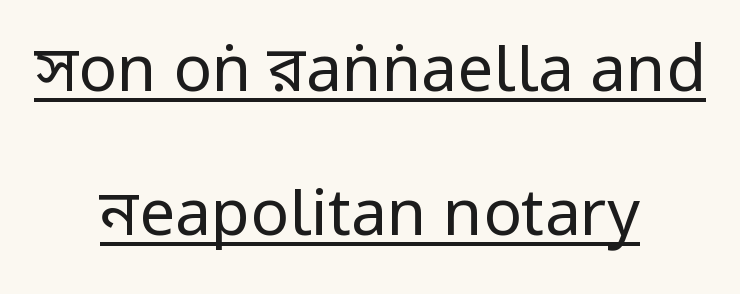
The typeface has the unassuming heft of standard copy or less. The designer went with a sans here, leaving each stem footless. Between one letter and the next there's only the usual sliver of space. Caption: multi-line text, centered on the measure.
